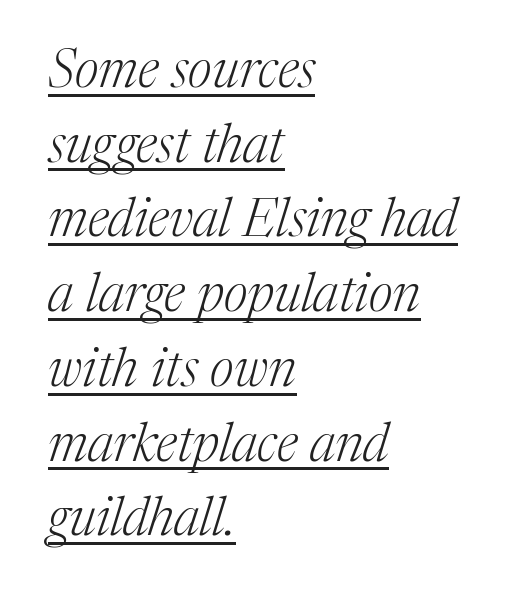
{"serif": "yes", "italic": "yes", "lean": "right", "slant_degrees": 17, "bold": "no", "weight": "light", "width": "normal", "stroke_contrast": "medium", "x_height": "medium", "monospaced": "no", "underline": "yes", "align": "left", "line_spacing": "normal", "line_spacing_ratio": 1.41, "letter_spacing": "normal", "letter_spacing_em": 0.0, "glyph_px": 53}
